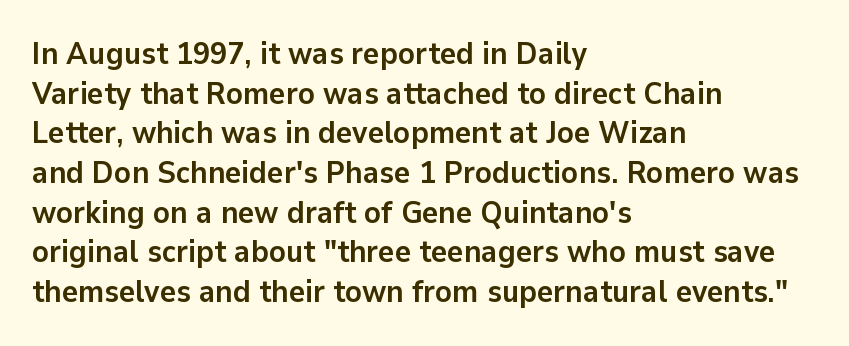
This rendering uses left alignment, leaving the right contour irregular. Here the glyphs are tracked normally, forming tight word shapes. Regarding leading, the lines here are spaced in the standard way. In terms of weight, the rendering is a true, heavy bold. Do the letters lean? They stand straight. Proportional: the letters do not fall into vertical columns.
